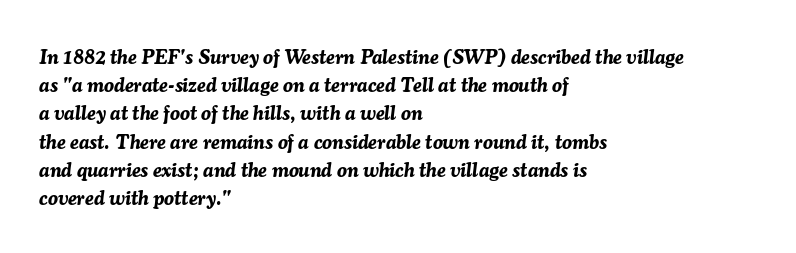
Notice how descenders clear the ascenders below comfortably — that's standard leading. In terms of letterspacing, this is plain default setting. The lettering tilts uniformly, giving the passage an italic look. The zone under the glyphs is completely vacant.
